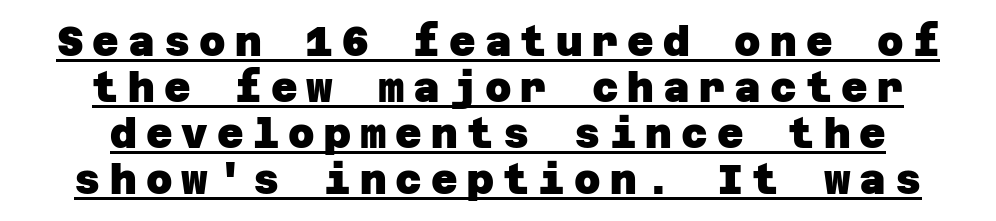
{"serif": "no", "bold": "yes", "weight": "heavy", "width": "normal", "stroke_contrast": "low", "x_height": "large", "underline": "yes", "align": "center", "line_spacing": "tight", "line_spacing_ratio": 1.12, "letter_spacing": "wide", "letter_spacing_em": 0.22, "glyph_px": 41}
